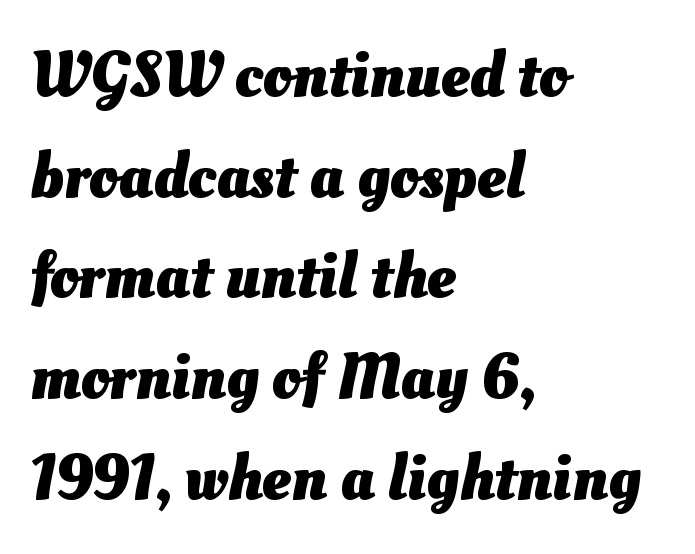
Q: Is the text bold? A: Yes.
Q: Is the text underlined? A: No.
Q: How is the paragraph aligned? A: Left-aligned.
Q: Is the spacing between letters normal or unusually wide? A: Normal.
Q: Is the spacing between lines tight, normal or loose? A: Normal.
Q: Width (condensed, normal, or wide)? A: Normal.
Q: Stroke contrast? A: Medium.
Q: x-height? A: Small.
Q: Monospaced? A: No.
